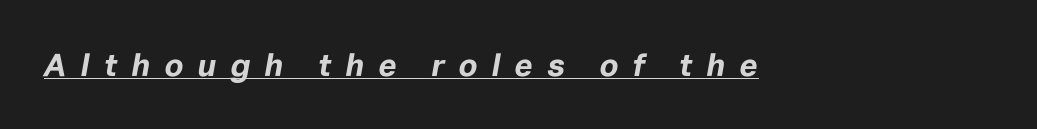
Is the letter spacing exaggerated? Yes — the characters are pushed far apart. You'd pick this weight for a headline — it's a proper bold. Here the designer chose a conventional face with non-uniform glyph widths. A continuous stroke trails under the words, as in a hyperlink. Slant detected: the letters are inclined.
